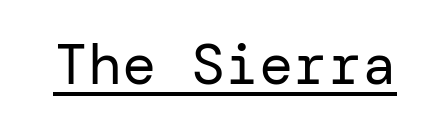
Q: Is the text bold? A: No.
Q: Is the text italic (slanted)? A: No, it is upright.
Q: Is the typeface a serif or a sans-serif typeface? A: Sans-serif.
Q: Is the text underlined? A: Yes.
Q: Is the spacing between letters normal or unusually wide? A: Normal.
Q: Width (condensed, normal, or wide)? A: Normal.
Q: Stroke contrast? A: Low.
Q: x-height? A: Medium.
